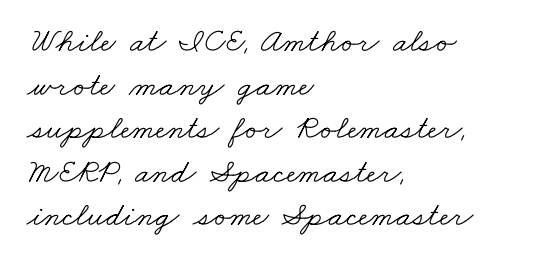
Unlike a clean sans, this face finishes its strokes with serifs. The area under the type is left untouched. Students, observe: this is what conventionally led text looks like. Spacing between characters is what you'd get straight out of the box. Short and long lines alike share a common starting point at left. This reads as an unemphasized weight, regular at the heaviest.
